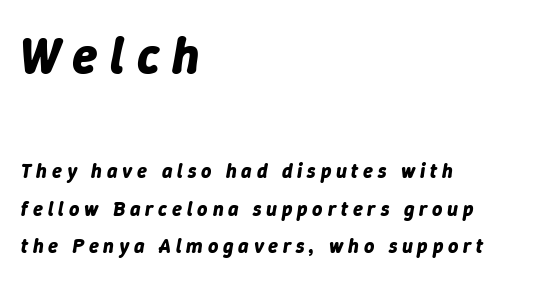
The image shows 51 px bold type, italic (leaning right); set left-aligned, line spacing 1.87x, unusually wide letter spacing (+0.24 em), not underlined; the first (top) block is 2.55x larger; low stroke contrast and a medium x-height.
